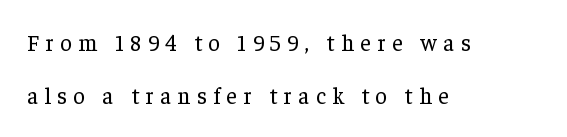
The image shows 23 px text type, upright; set left-aligned, loose line spacing (2.31x), unusually wide letter spacing (+0.28 em), not underlined.
